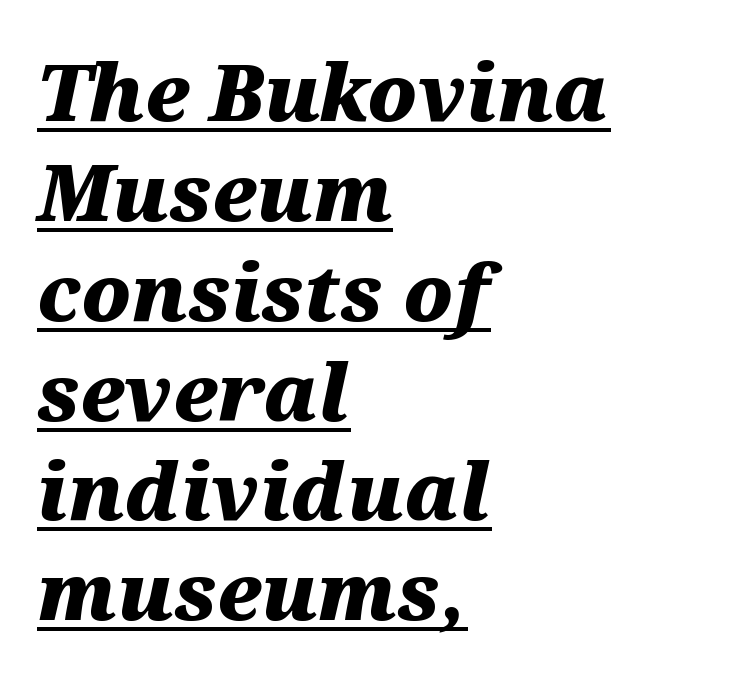
{"italic": "yes", "lean": "right", "slant_degrees": 12, "bold": "yes", "weight": "heavy", "width": "wide", "stroke_contrast": "medium", "x_height": "medium", "monospaced": "no", "underline": "yes", "align": "left", "line_spacing": "normal", "line_spacing_ratio": 1.28, "letter_spacing": "normal", "letter_spacing_em": 0.0, "glyph_px": 78}
